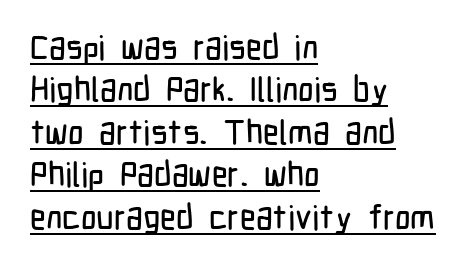
The image shows 34 px condensed sans-serif type, upright; set left-aligned, normal line spacing (1.25x), normal letter spacing, underlined; low stroke contrast and a medium x-height.
